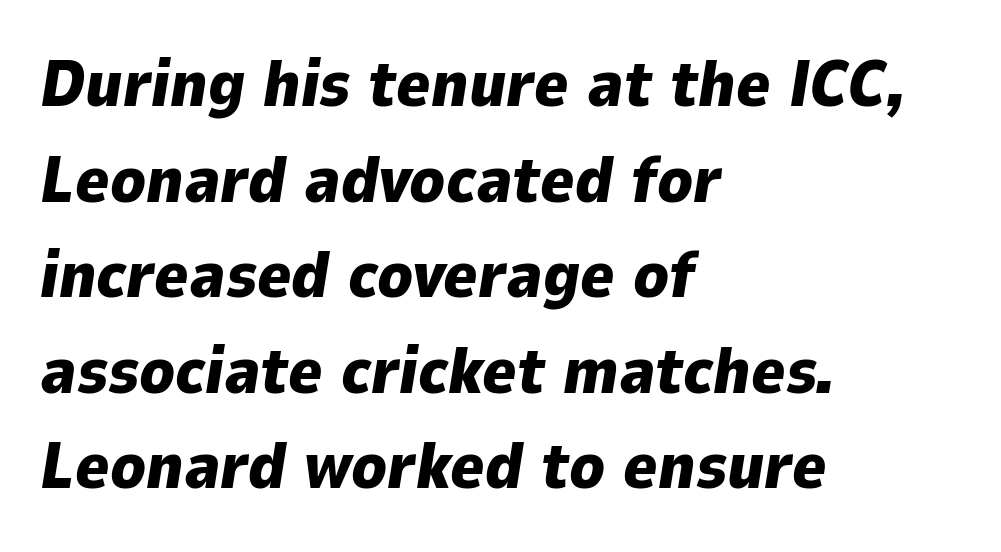
Q: Is the text bold? A: Yes.
Q: Is the text italic (slanted)? A: Yes, it leans right by about 9 degrees.
Q: Is the text underlined? A: No.
Q: How is the paragraph aligned? A: Left-aligned.
Q: Is the spacing between letters normal or unusually wide? A: Normal.
Q: Is the spacing between lines tight, normal or loose? A: Normal.
Q: Width (condensed, normal, or wide)? A: Normal.
Q: Stroke contrast? A: Low.
Q: x-height? A: Medium.
Q: Monospaced? A: No.
